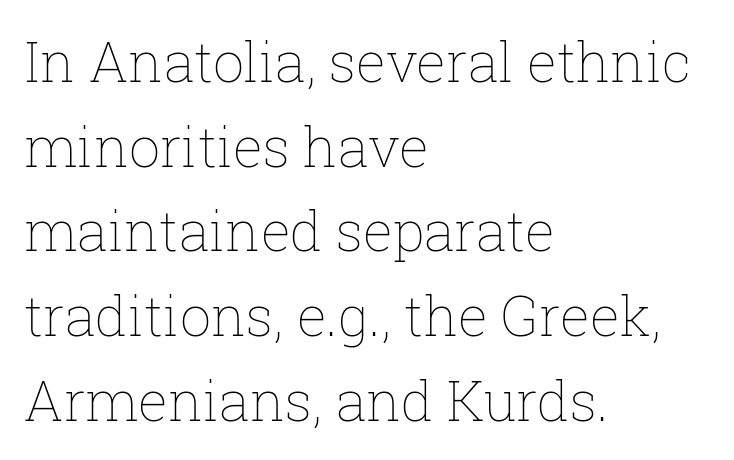
The image shows 55 px thin type, upright; set left-aligned, normal line spacing (1.54x), normal letter spacing, not underlined; low stroke contrast and a medium x-height.
